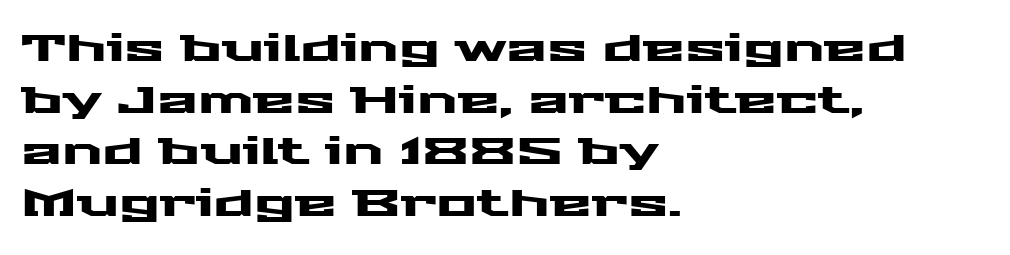
Q: Is the text italic (slanted)? A: No, it is upright.
Q: Is the typeface a serif or a sans-serif typeface? A: Sans-serif.
Q: Is the text underlined? A: No.
Q: How is the paragraph aligned? A: Left-aligned.
Q: Is the spacing between letters normal or unusually wide? A: Normal.
Q: Is the spacing between lines tight, normal or loose? A: Normal.
Q: Width (condensed, normal, or wide)? A: Wide.
Q: Stroke contrast? A: Medium.
Q: x-height? A: Medium.
Q: Monospaced? A: No.
